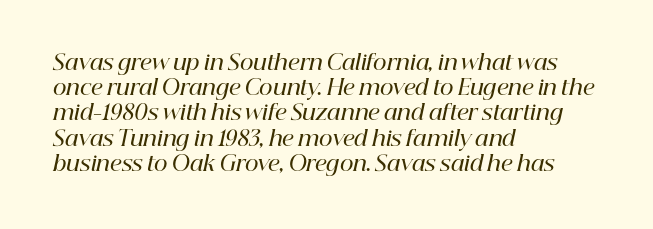
The image shows 21 px text type, italic (leaning right); set left-aligned, line spacing 1.2x, normal letter spacing, not underlined.
